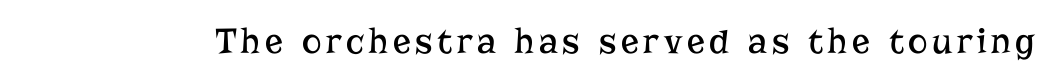
{"serif": "yes", "italic": "no", "bold": "no", "weight": "regular", "width": "normal", "stroke_contrast": "low", "x_height": "medium", "monospaced": "no", "underline": "no", "glyph_px": 37}
